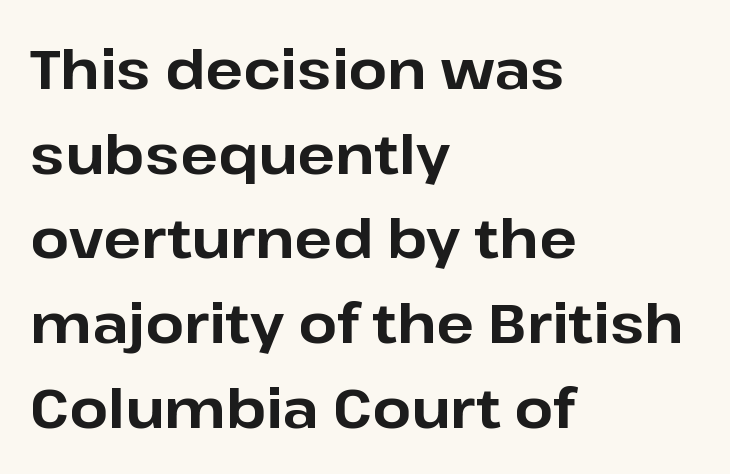
The image shows 55 px bold sans-serif type, upright; set left-aligned, normal line spacing (1.54x), normal letter spacing, not underlined; low stroke contrast and a medium x-height.
